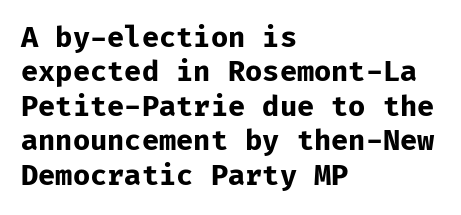
The image shows 28 px bold sans-serif type, upright, monospaced; set left-aligned, line spacing 1.23x, normal letter spacing, not underlined; low stroke contrast and a medium x-height.
